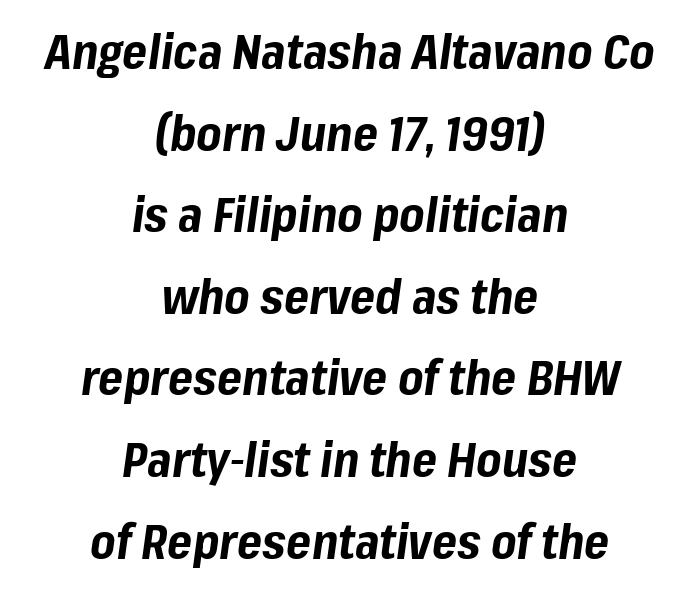
The image shows 48 px bold type, italic (leaning right); set centered, normal line spacing (1.7x), normal letter spacing, not underlined; low stroke contrast and a medium x-height.
